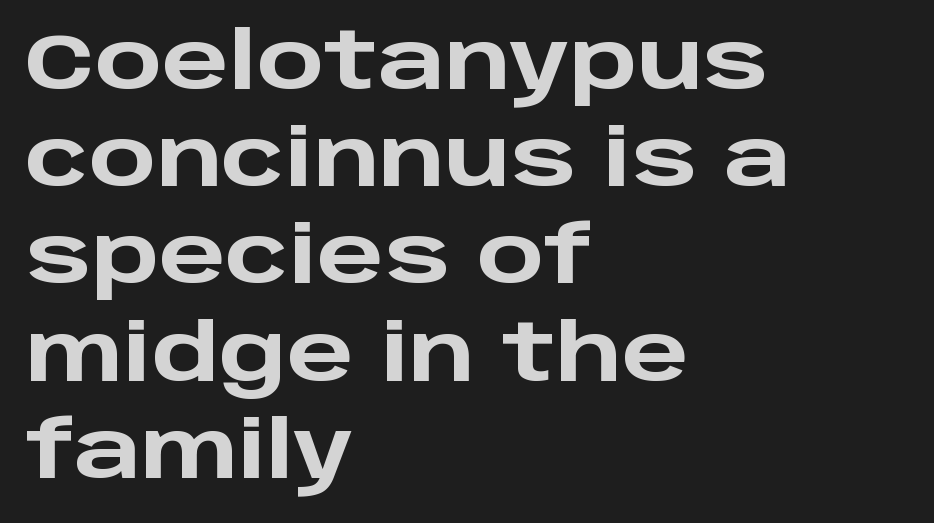
{"serif": "no", "italic": "no", "bold": "yes", "weight": "heavy", "width": "wide", "stroke_contrast": "low", "x_height": "large", "monospaced": "no", "underline": "no", "align": "left", "line_spacing_ratio": 1.23, "letter_spacing": "normal", "letter_spacing_em": 0.0, "glyph_px": 79}
